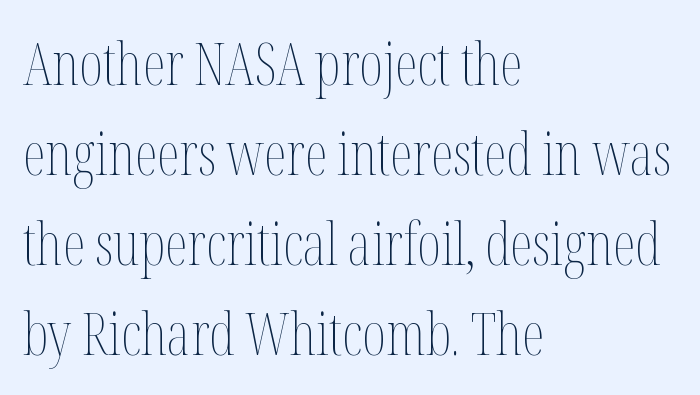
{"italic": "no", "bold": "no", "weight": "thin", "width": "condensed", "stroke_contrast": "medium", "x_height": "medium", "monospaced": "no", "underline": "no", "align": "left", "line_spacing": "normal", "line_spacing_ratio": 1.55, "letter_spacing": "normal", "letter_spacing_em": 0.0, "glyph_px": 58}
